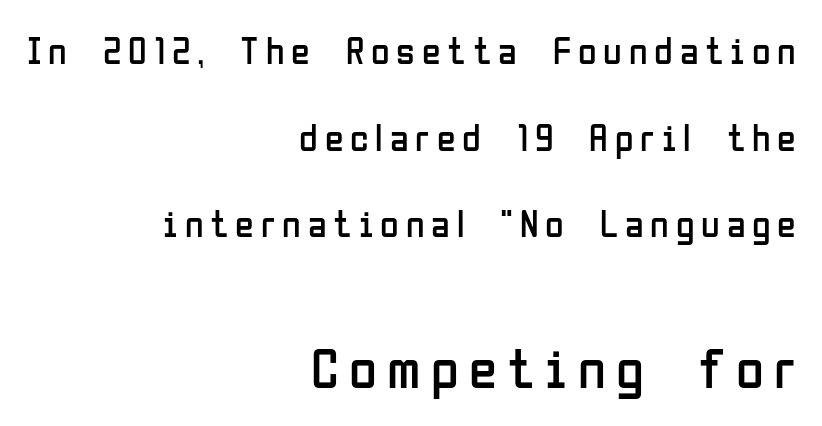
Q: Is the text bold? A: No.
Q: Is the text italic (slanted)? A: No, it is upright.
Q: Is the typeface a serif or a sans-serif typeface? A: Sans-serif.
Q: Is the text underlined? A: No.
Q: How is the paragraph aligned? A: Right-aligned.
Q: Is the spacing between lines tight, normal or loose? A: Loose.
Q: Which block of text is set in a larger size, the first (top) or the second (bottom)? A: The second (bottom) one.
Q: Width (condensed, normal, or wide)? A: Condensed.
Q: Stroke contrast? A: Low.
Q: x-height? A: Medium.
Q: Monospaced? A: No.
